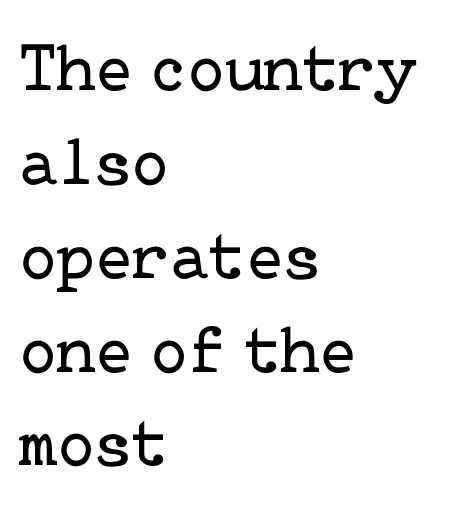
{"serif": "yes", "italic": "no", "bold": "no", "weight": "regular", "width": "normal", "stroke_contrast": "low", "x_height": "medium", "underline": "no", "align": "left", "line_spacing": "normal", "line_spacing_ratio": 1.38, "letter_spacing": "normal", "letter_spacing_em": 0.0, "glyph_px": 68}
